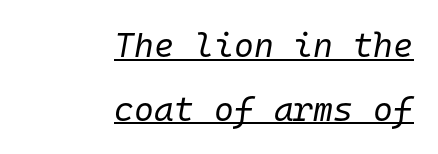
Look at the tracking — it's just the regular setting, nothing added. Every character here occupies the same horizontal width, giving the sample a typewriter-like rhythm. Honestly, the underline is the first thing you notice here. Weight class: somewhere from thin through regular. The rag falls on the left side of this text block. This is oblique type, the kind used for emphasis or titles.
